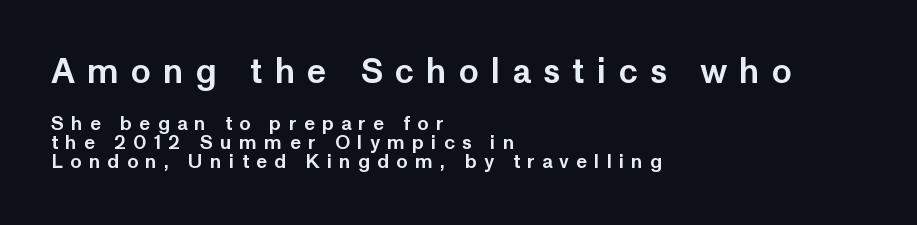
{"serif": "no", "italic": "no", "width": "normal", "stroke_contrast": "low", "x_height": "medium", "monospaced": "no", "underline": "no", "align": "left", "line_spacing": "tight", "line_spacing_ratio": 1.01, "letter_spacing": "wide", "letter_spacing_em": 0.37, "larger_block": "first", "size_ratio": 1.74, "glyph_px": 33}
